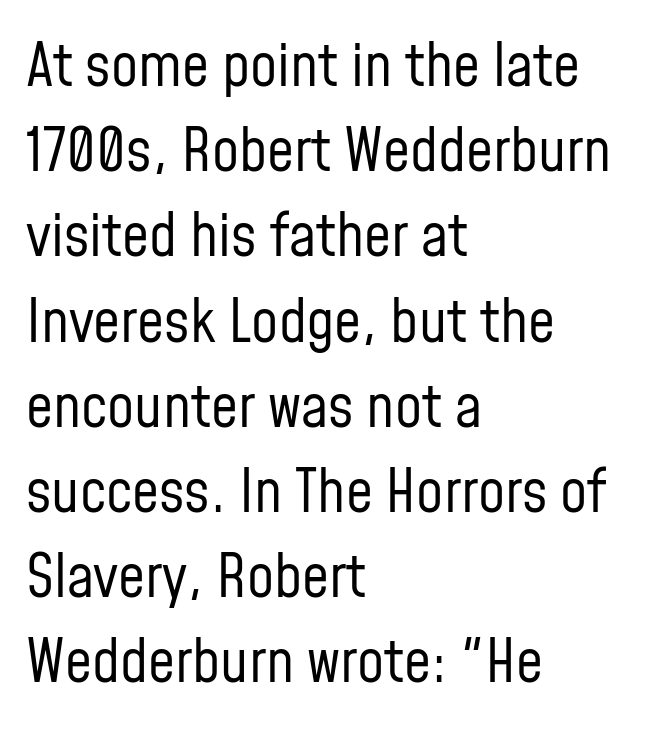
The image shows 60 px regular-weight, condensed sans-serif type, upright; set left-aligned, normal line spacing (1.42x), normal letter spacing, not underlined; low stroke contrast and a medium x-height.
